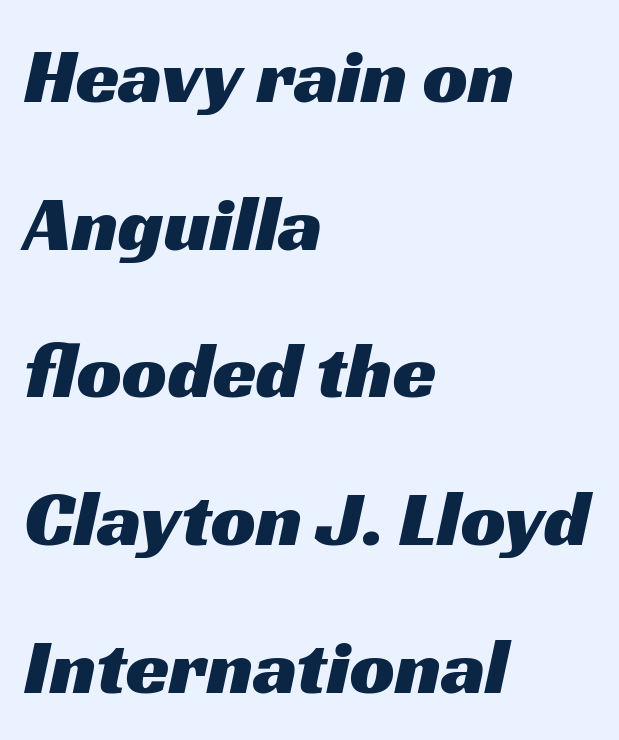
Does extra space separate the letters? No, they use regular spacing. Note the varied advance widths — an 'i' is clearly narrower than an 'm'. Line starts are locked; line ends wander. Descender tails drop into unmarked territory.
